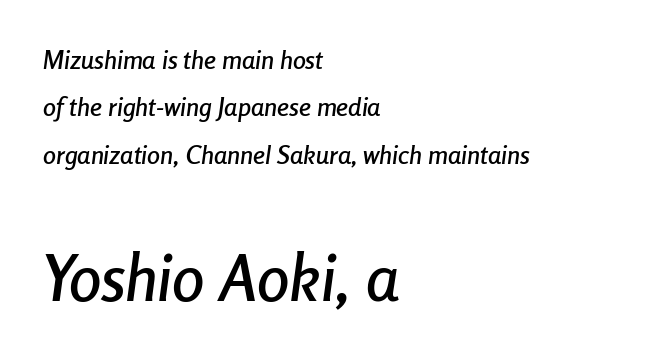
Q: Is the text italic (slanted)? A: Yes, it leans right by about 8 degrees.
Q: Is the text underlined? A: No.
Q: How is the paragraph aligned? A: Left-aligned.
Q: Is the spacing between letters normal or unusually wide? A: Normal.
Q: Which block of text is set in a larger size, the first (top) or the second (bottom)? A: The second (bottom) one.
Q: Width (condensed, normal, or wide)? A: Condensed.
Q: Stroke contrast? A: Low.
Q: x-height? A: Medium.
Q: Monospaced? A: No.
